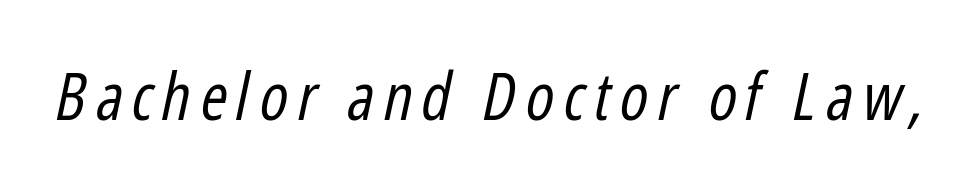
The image shows 65 px regular-weight, condensed type, italic (leaning right); set not underlined; low stroke contrast and a medium x-height.
